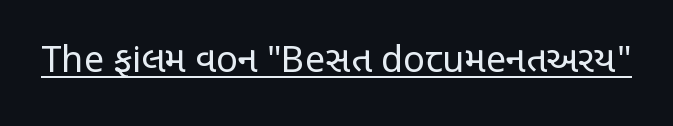
Q: Is the text bold? A: No.
Q: Is the text italic (slanted)? A: No, it is upright.
Q: Is the typeface a serif or a sans-serif typeface? A: Sans-serif.
Q: Is the text underlined? A: Yes.
Q: Is the spacing between letters normal or unusually wide? A: Normal.
Q: Width (condensed, normal, or wide)? A: Condensed.
Q: Stroke contrast? A: Low.
Q: x-height? A: Large.
Q: Monospaced? A: No.
